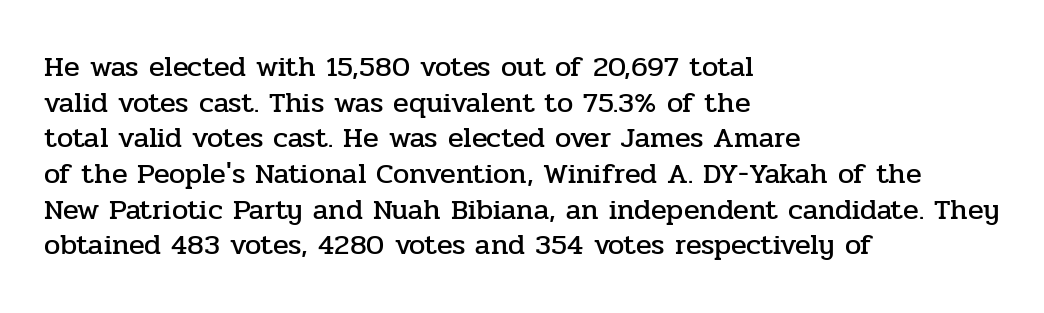
The image shows 29 px serif type, upright; set left-aligned, line spacing 1.23x, normal letter spacing, not underlined; low stroke contrast and a medium x-height.
